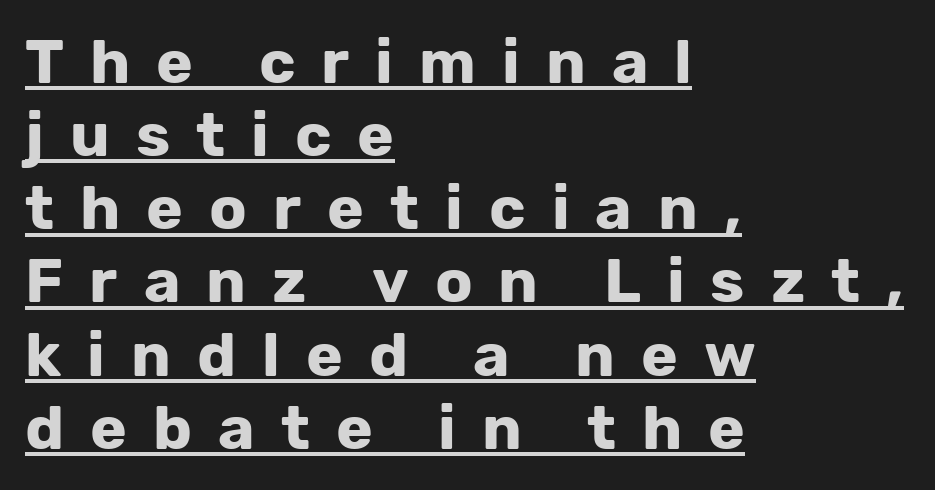
The image shows 62 px bold sans-serif type, upright; set left-aligned, line spacing 1.18x, unusually wide letter spacing (+0.42 em), underlined; low stroke contrast and a medium x-height.
